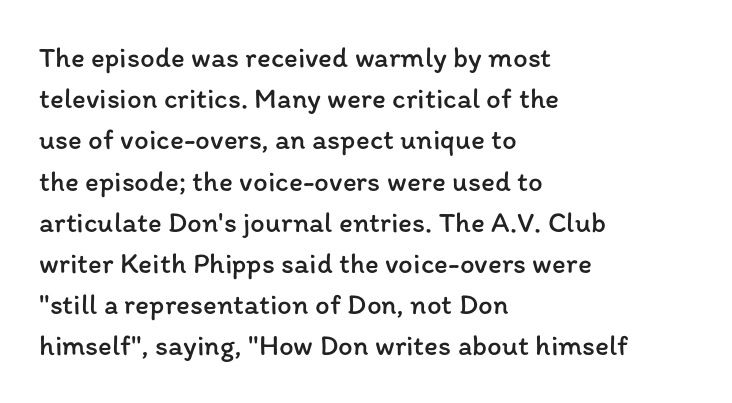
Proportional: the letters do not fall into vertical columns. Look at the tracking — it's just the regular setting, nothing added. This rendering features lettering with no underline. Stroke thickness stays within the range of a standard reading face or lighter. The axis of the letterforms is exactly vertical.
